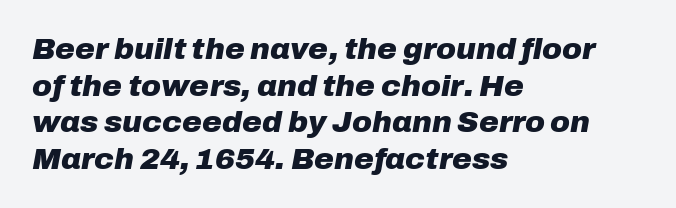
{"italic": "yes", "lean": "right", "slant_degrees": 10, "bold": "yes", "weight": "heavy", "width": "normal", "stroke_contrast": "low", "x_height": "medium", "monospaced": "no", "underline": "no", "align": "left", "line_spacing_ratio": 1.22, "letter_spacing": "normal", "letter_spacing_em": 0.0, "glyph_px": 30}
